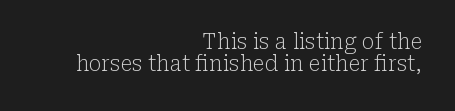
The image shows 21 px text type, upright; set right-aligned, tight line spacing (1.05x), normal letter spacing, not underlined.
